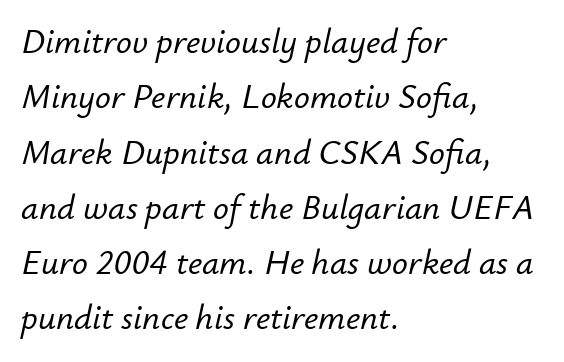
The image shows 35 px text type, italic (leaning right); set left-aligned, normal line spacing (1.58x), normal letter spacing, not underlined; low stroke contrast and a small x-height.
